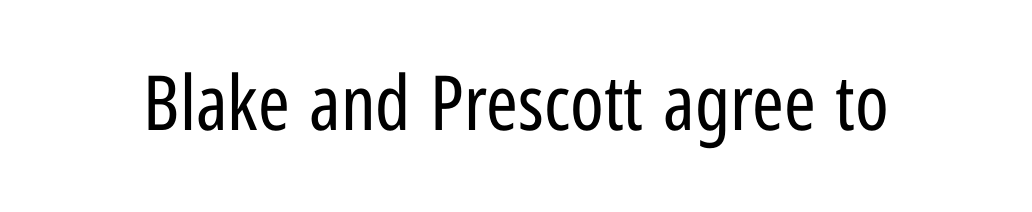
{"serif": "no", "italic": "no", "bold": "no", "weight": "regular", "width": "condensed", "stroke_contrast": "low", "x_height": "medium", "monospaced": "no", "underline": "no", "letter_spacing": "normal", "letter_spacing_em": 0.0, "glyph_px": 76}
